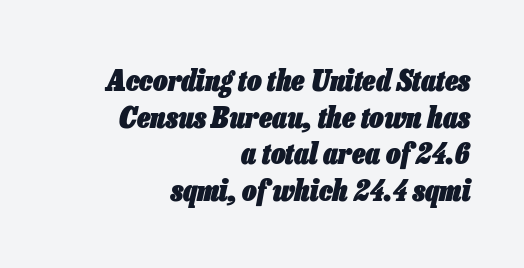
This block has exactly the height ordinary leading produces. Yep, that's italic — everything's leaning. The letterforms sit shoulder to shoulder at normal distance. The string is rendered with underlining switched off. The glyphs have the mass of a bold cut.
